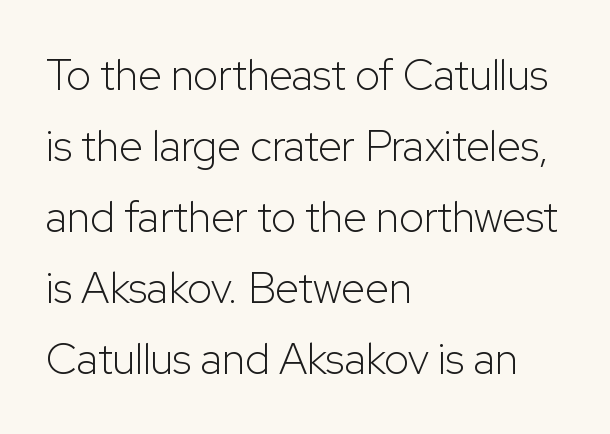
Q: Is the text bold? A: No.
Q: Is the text italic (slanted)? A: No, it is upright.
Q: Is the typeface a serif or a sans-serif typeface? A: Sans-serif.
Q: Is the text underlined? A: No.
Q: How is the paragraph aligned? A: Left-aligned.
Q: Is the spacing between letters normal or unusually wide? A: Normal.
Q: Is the spacing between lines tight, normal or loose? A: Normal.
Q: Width (condensed, normal, or wide)? A: Normal.
Q: Stroke contrast? A: Low.
Q: x-height? A: Medium.
Q: Monospaced? A: No.
